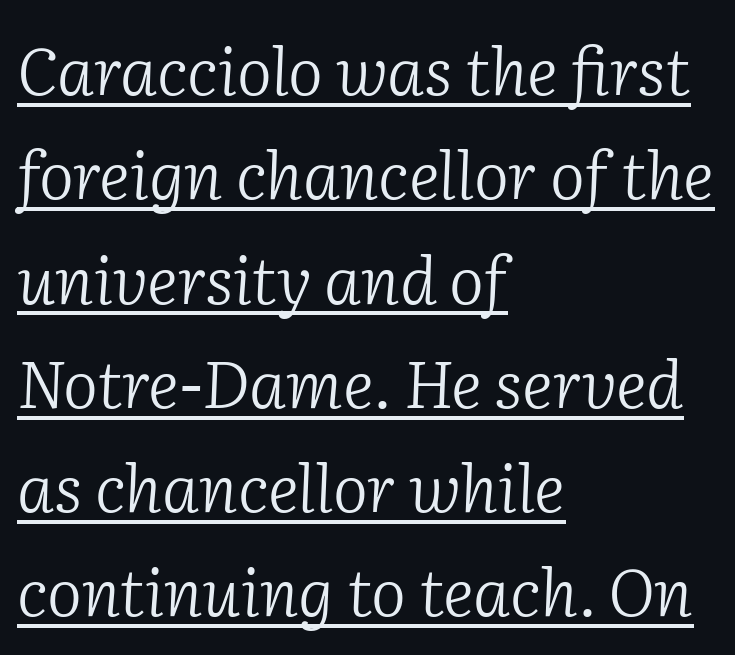
{"serif": "yes", "italic": "yes", "lean": "right", "slant_degrees": 2, "bold": "no", "weight": "light", "width": "normal", "stroke_contrast": "low", "x_height": "medium", "monospaced": "no", "underline": "yes", "align": "left", "line_spacing": "normal", "line_spacing_ratio": 1.58, "letter_spacing": "normal", "letter_spacing_em": 0.0, "glyph_px": 66}
